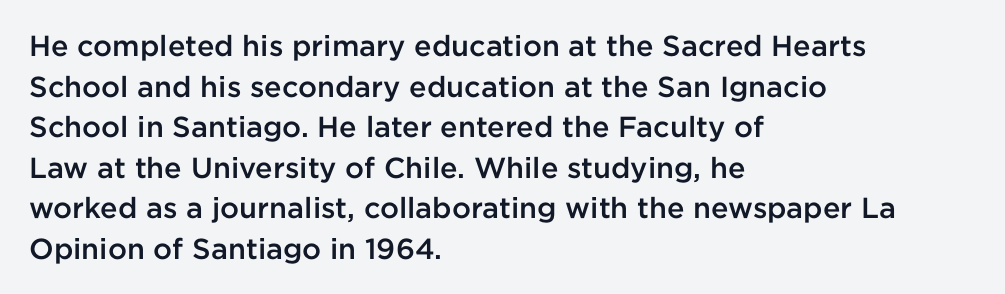
The image shows 29 px semibold sans-serif type, upright; set left-aligned, normal line spacing (1.4x), normal letter spacing, not underlined; low stroke contrast and a medium x-height.
